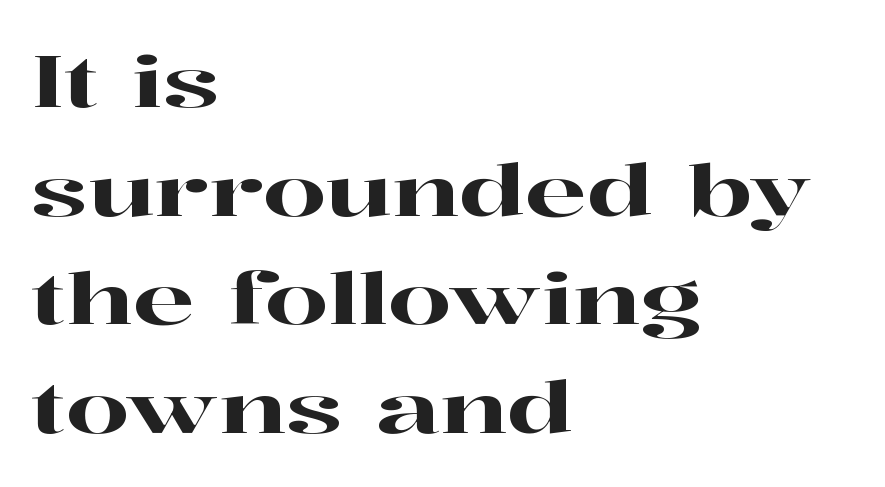
The image shows 72 px wide serif type, upright; set left-aligned, normal line spacing (1.51x), normal letter spacing, not underlined; high stroke contrast and a medium x-height.
